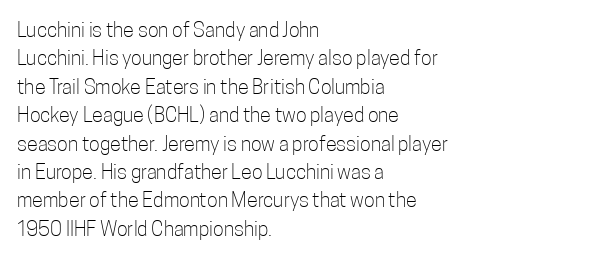
Q: Is the text bold? A: No.
Q: Is the text italic (slanted)? A: No, it is upright.
Q: Is the text underlined? A: No.
Q: How is the paragraph aligned? A: Left-aligned.
Q: Is the spacing between letters normal or unusually wide? A: Normal.
Q: Is the spacing between lines tight, normal or loose? A: Normal.
